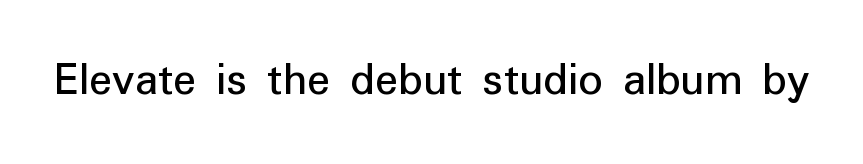
Observe the absence of serifs on each vertical stroke in this sample. The passage shown has conventional tracking throughout. Every character sits straight up, as roman type does. No letter is thick-stroked: the sample isn't bold. Think of a printed novel: that variable character pitch is what you see here. The area under the type is left untouched.
